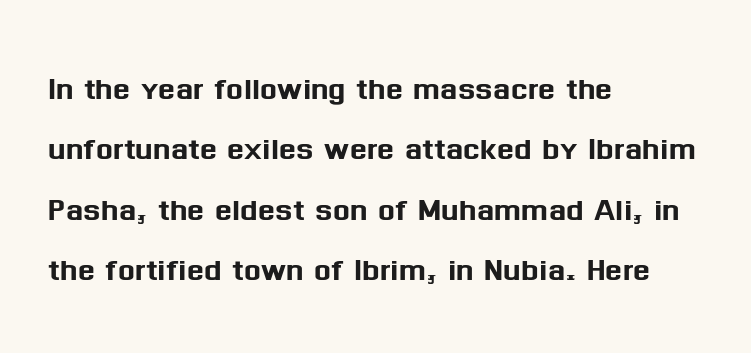
The image shows 40 px sans-serif type, upright; set left-aligned, normal line spacing (1.51x), normal letter spacing, not underlined; medium stroke contrast and a medium x-height.
